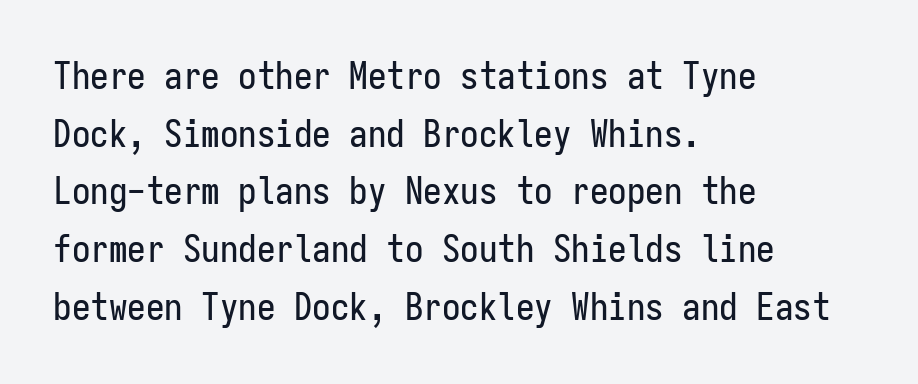
Q: Is the text italic (slanted)? A: No, it is upright.
Q: Is the typeface a serif or a sans-serif typeface? A: Sans-serif.
Q: Is the text underlined? A: No.
Q: How is the paragraph aligned? A: Left-aligned.
Q: Is the spacing between letters normal or unusually wide? A: Normal.
Q: Is the spacing between lines tight, normal or loose? A: Normal.
Q: Width (condensed, normal, or wide)? A: Condensed.
Q: Stroke contrast? A: Low.
Q: x-height? A: Medium.
Q: Monospaced? A: Yes.
